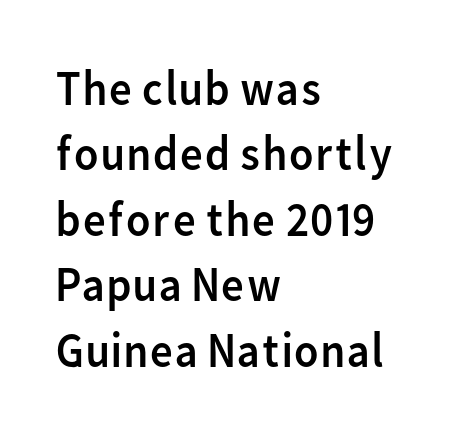
No italicization has been applied; the sample stays upright. Has an underline been added? It has not. The designer left line spacing at the default. Look at the bottom of the vertical strokes: they stop flat, with no serifs. Does extra space separate the letters? No, they use regular spacing. Proportional: the letters do not fall into vertical columns.
